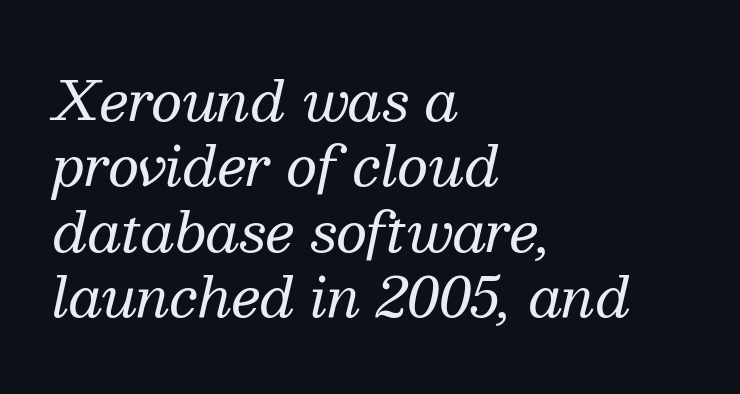
{"serif": "yes", "italic": "yes", "lean": "right", "slant_degrees": 13, "bold": "no", "weight": "regular", "width": "normal", "stroke_contrast": "medium", "x_height": "medium", "monospaced": "no", "underline": "no", "align": "left", "line_spacing_ratio": 1.21, "letter_spacing": "normal", "letter_spacing_em": 0.0, "glyph_px": 54}
